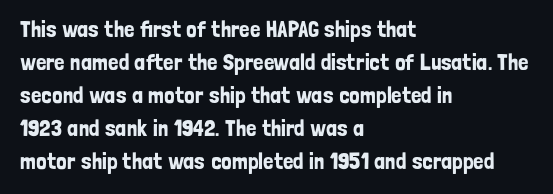
{"italic": "no", "underline": "no", "align": "left", "line_spacing": "normal", "line_spacing_ratio": 1.43, "letter_spacing": "normal", "letter_spacing_em": 0.0, "glyph_px": 23}
